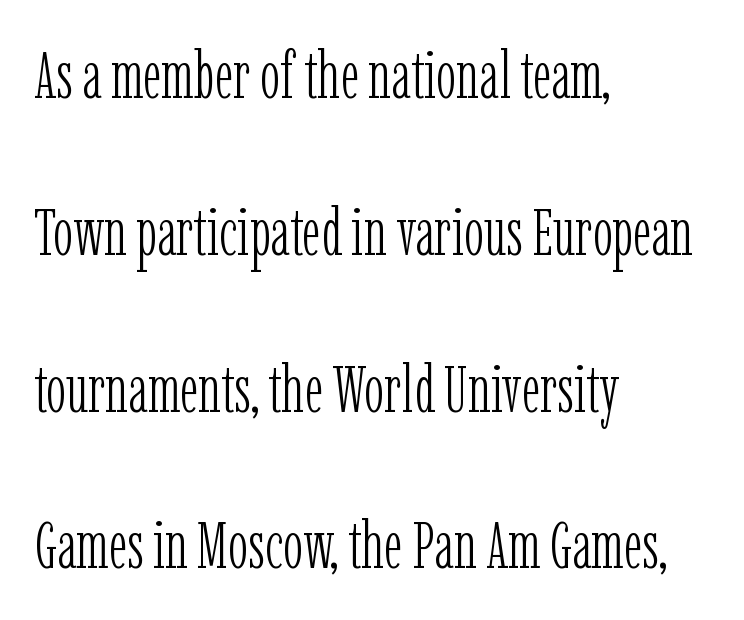
Look at the tracking — it's just the regular setting, nothing added. Honestly, there is no underline to notice here at all. Successive baselines arrive slowly, with a big drop between each. Line starts are locked; line ends wander. Stroke mass is kept to a normal reading level or below.
